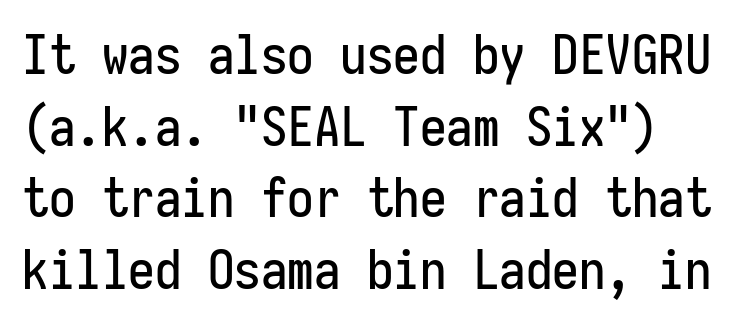
The passage shown has conventional tracking throughout. The passage shown is typed in a monospace face where columns stay perfectly aligned. This is sans-serif lettering, the kind often seen on screens and signage. Just letters on the line, the space beneath them empty. A typesetter would mark this as roman, not italic.
